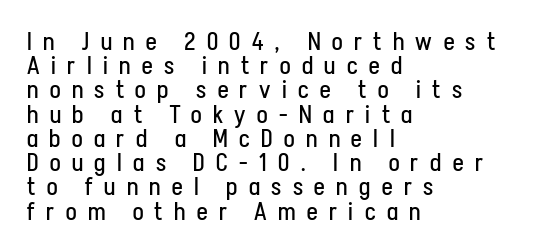
The image shows 25 px text type, upright; set left-aligned, tight line spacing (0.97x), unusually wide letter spacing (+0.46 em), not underlined.
